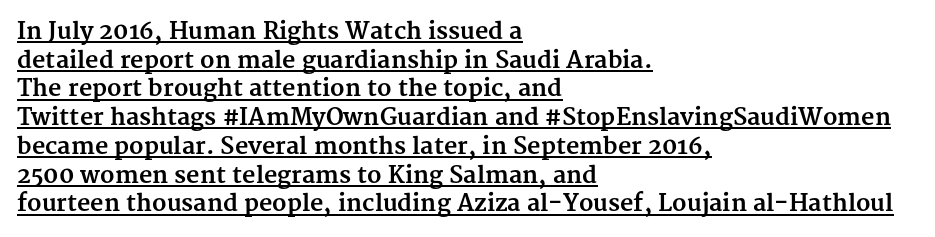
{"italic": "no", "bold": "yes", "underline": "yes", "align": "left", "line_spacing": "normal", "line_spacing_ratio": 1.25, "letter_spacing": "normal", "letter_spacing_em": 0.0, "glyph_px": 23}
